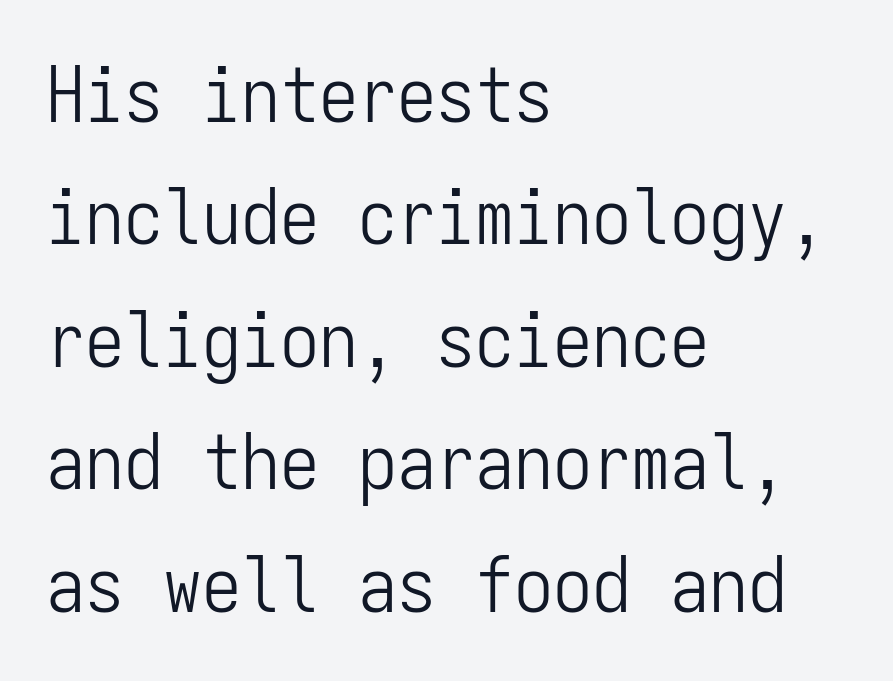
The image shows 78 px light, condensed sans-serif type, upright, monospaced; set left-aligned, normal line spacing (1.57x), normal letter spacing, not underlined; low stroke contrast and a medium x-height.
